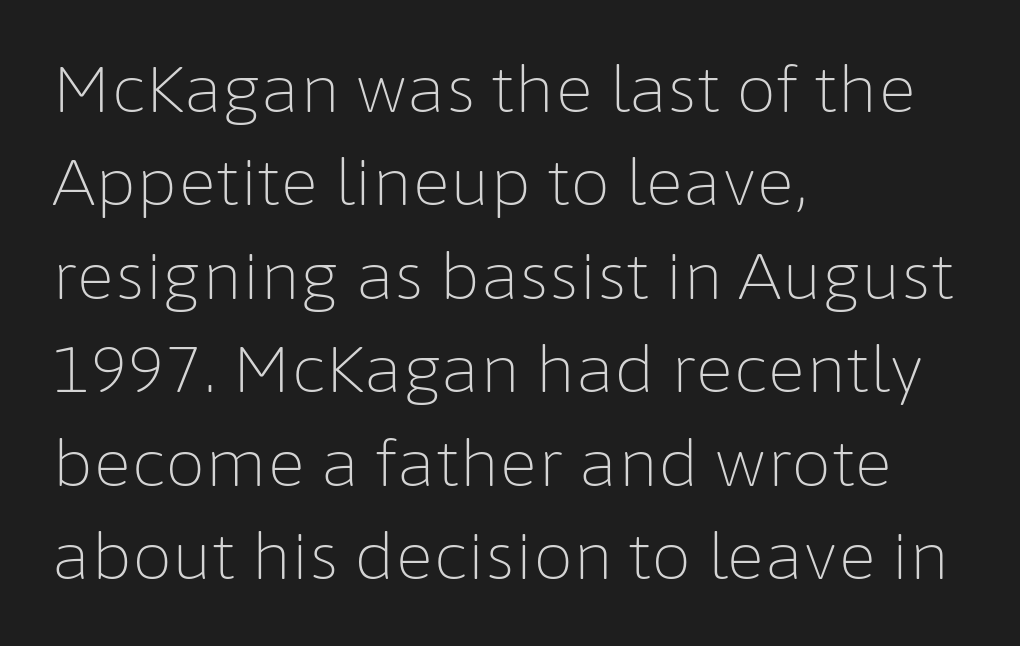
Q: Is the text bold? A: No.
Q: Is the text italic (slanted)? A: No, it is upright.
Q: Is the typeface a serif or a sans-serif typeface? A: Sans-serif.
Q: Is the text underlined? A: No.
Q: How is the paragraph aligned? A: Left-aligned.
Q: Is the spacing between letters normal or unusually wide? A: Normal.
Q: Is the spacing between lines tight, normal or loose? A: Normal.
Q: Width (condensed, normal, or wide)? A: Normal.
Q: Stroke contrast? A: Low.
Q: x-height? A: Medium.
Q: Monospaced? A: No.
